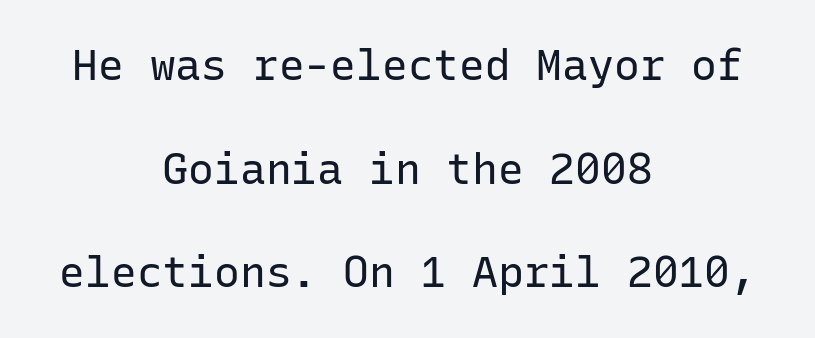
{"serif": "no", "italic": "no", "bold": "no", "weight": "regular", "width": "normal", "stroke_contrast": "low", "x_height": "medium", "monospaced": "yes", "underline": "no", "align": "center", "line_spacing": "loose", "line_spacing_ratio": 2.41, "letter_spacing": "normal", "letter_spacing_em": 0.0, "glyph_px": 43}
